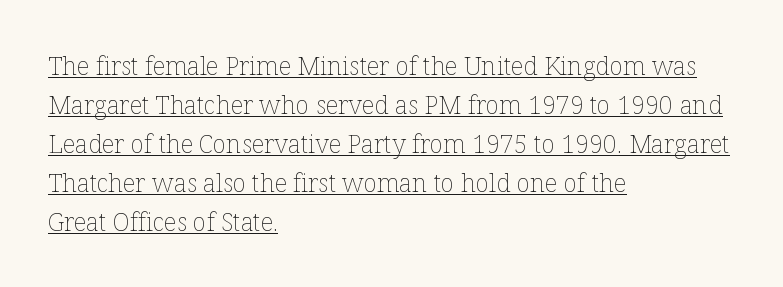
Q: Is the text bold? A: No.
Q: Is the text italic (slanted)? A: No, it is upright.
Q: Is the text underlined? A: Yes.
Q: How is the paragraph aligned? A: Left-aligned.
Q: Is the spacing between letters normal or unusually wide? A: Normal.
Q: Is the spacing between lines tight, normal or loose? A: Normal.
